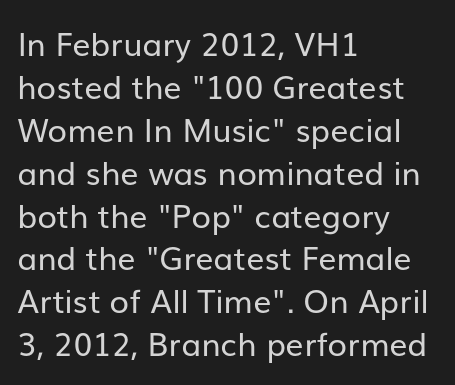
The image shows 32 px regular-weight sans-serif type, upright; set left-aligned, normal line spacing (1.34x), normal letter spacing, not underlined; low stroke contrast and a medium x-height.
